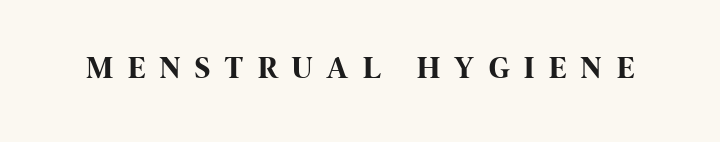
Q: Is the text bold? A: Yes.
Q: Is the text italic (slanted)? A: No, it is upright.
Q: Is the typeface a serif or a sans-serif typeface? A: Sans-serif.
Q: Is the text underlined? A: No.
Q: Is the spacing between letters normal or unusually wide? A: Unusually wide.
Q: Width (condensed, normal, or wide)? A: Condensed.
Q: Stroke contrast? A: High.
Q: x-height? A: Large.
Q: Monospaced? A: No.
